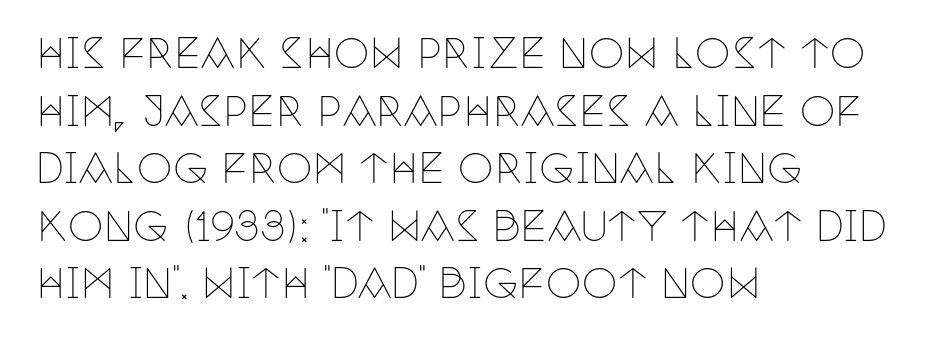
Q: Is the text bold? A: No.
Q: Is the text italic (slanted)? A: No, it is upright.
Q: Is the typeface a serif or a sans-serif typeface? A: Serif.
Q: Is the text underlined? A: No.
Q: How is the paragraph aligned? A: Left-aligned.
Q: Is the spacing between letters normal or unusually wide? A: Normal.
Q: Is the spacing between lines tight, normal or loose? A: Normal.
Q: Width (condensed, normal, or wide)? A: Condensed.
Q: Stroke contrast? A: Low.
Q: x-height? A: Large.
Q: Monospaced? A: No.
